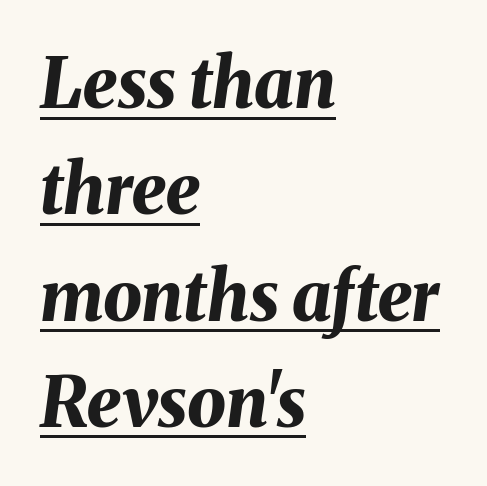
Q: Is the text bold? A: Yes.
Q: Is the text italic (slanted)? A: Yes, it leans right by about 8 degrees.
Q: Is the text underlined? A: Yes.
Q: How is the paragraph aligned? A: Left-aligned.
Q: Is the spacing between letters normal or unusually wide? A: Normal.
Q: Is the spacing between lines tight, normal or loose? A: Normal.
Q: Width (condensed, normal, or wide)? A: Normal.
Q: Stroke contrast? A: Medium.
Q: x-height? A: Medium.
Q: Monospaced? A: No.
